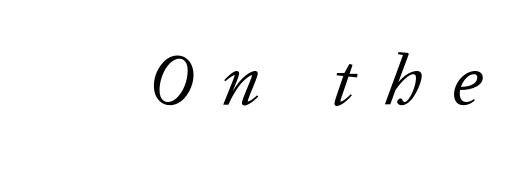
Q: Is the text bold? A: No.
Q: Is the text italic (slanted)? A: Yes, it leans right by about 20 degrees.
Q: Is the text underlined? A: No.
Q: Is the spacing between letters normal or unusually wide? A: Unusually wide.
Q: Width (condensed, normal, or wide)? A: Normal.
Q: Stroke contrast? A: Low.
Q: x-height? A: Medium.
Q: Monospaced? A: No.
